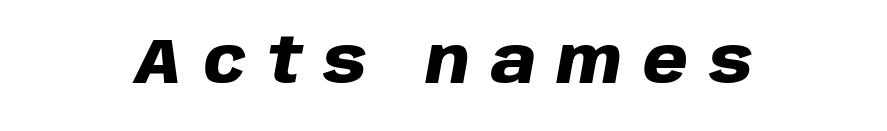
This sample has the flowing, uneven cadence of proportional lettering. Descender tails drop into unmarked territory. The gaps between neighbouring characters are conspicuously large. The sample has been set heavy, in full bold. Notice how the stems are inclined rather than vertical — that's the hallmark of italics.
